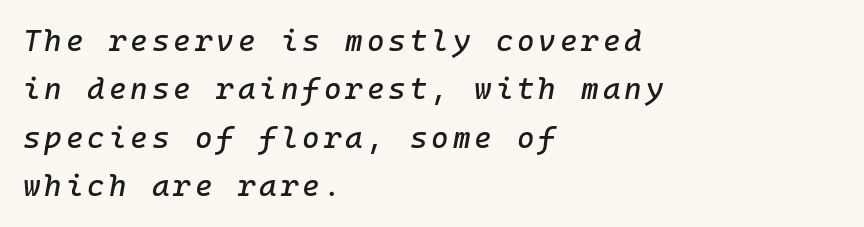
The image shows 30 px text type, italic (leaning right); set left-aligned, normal line spacing (1.61x), not underlined; low stroke contrast and a medium x-height.
